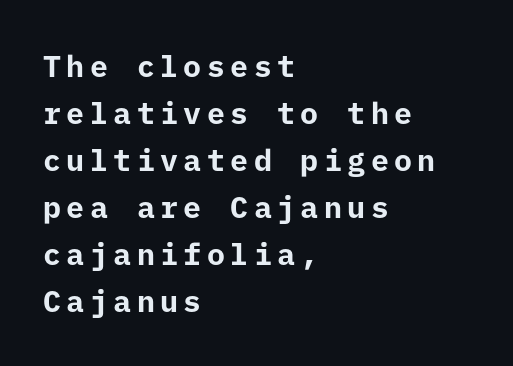
The image shows 30 px bold sans-serif type, upright; set left-aligned, normal line spacing (1.57x), not underlined; low stroke contrast and a medium x-height.
